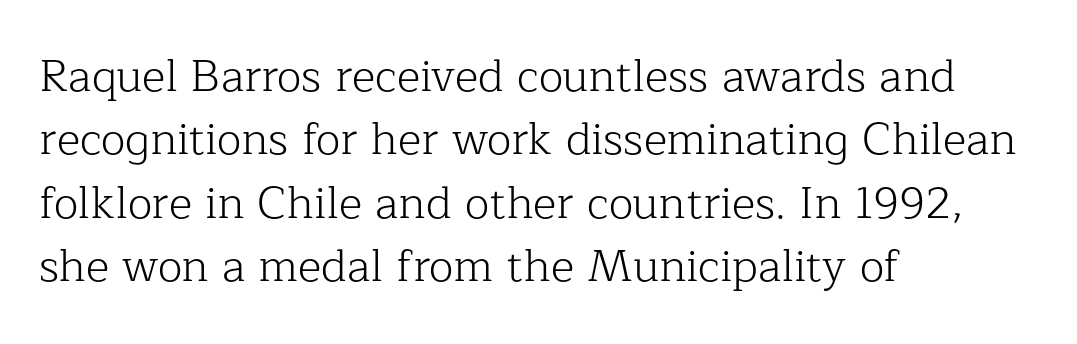
The image shows 45 px light serif type, upright; set left-aligned, normal line spacing (1.41x), normal letter spacing, not underlined; low stroke contrast and a medium x-height.
